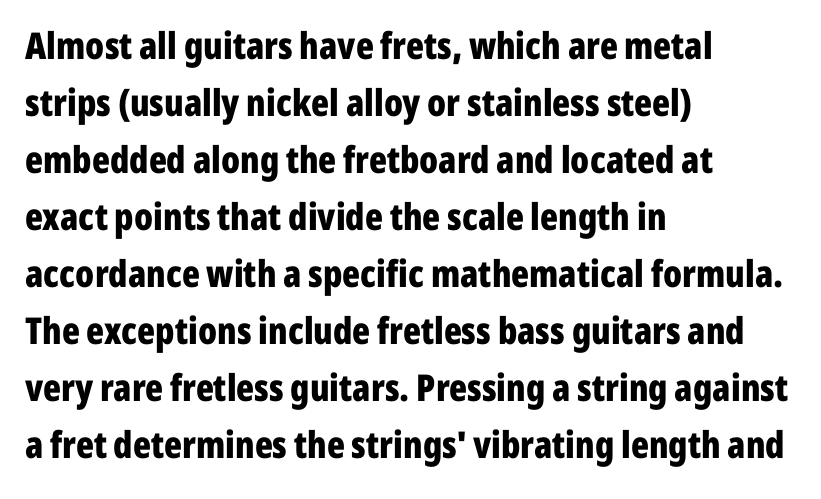
Q: Is the text bold? A: Yes.
Q: Is the text italic (slanted)? A: No, it is upright.
Q: Is the typeface a serif or a sans-serif typeface? A: Sans-serif.
Q: Is the text underlined? A: No.
Q: How is the paragraph aligned? A: Left-aligned.
Q: Is the spacing between letters normal or unusually wide? A: Normal.
Q: Is the spacing between lines tight, normal or loose? A: Normal.
Q: Width (condensed, normal, or wide)? A: Condensed.
Q: Stroke contrast? A: Low.
Q: x-height? A: Medium.
Q: Monospaced? A: No.
